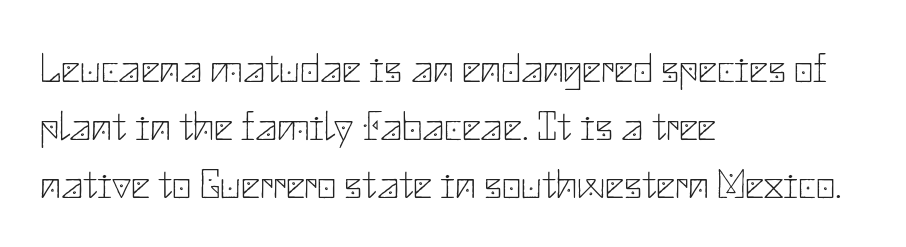
Q: Is the text bold? A: No.
Q: Is the text italic (slanted)? A: No, it is upright.
Q: Is the typeface a serif or a sans-serif typeface? A: Sans-serif.
Q: Is the text underlined? A: No.
Q: How is the paragraph aligned? A: Left-aligned.
Q: Is the spacing between letters normal or unusually wide? A: Normal.
Q: Is the spacing between lines tight, normal or loose? A: Normal.
Q: Width (condensed, normal, or wide)? A: Normal.
Q: Stroke contrast? A: Low.
Q: x-height? A: Small.
